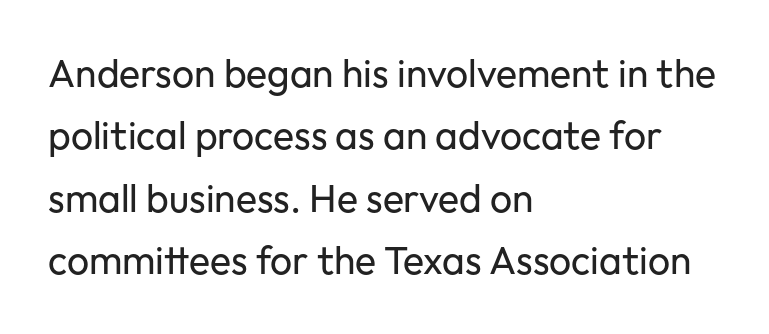
The image shows 39 px regular-weight sans-serif type, upright; set left-aligned, normal line spacing (1.6x), normal letter spacing, not underlined; low stroke contrast and a medium x-height.
